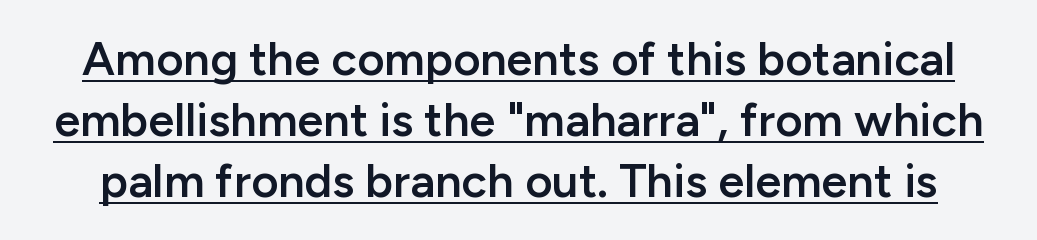
The image shows 47 px semibold sans-serif type, upright; set normal line spacing (1.3x), normal letter spacing, underlined; low stroke contrast and a medium x-height.
